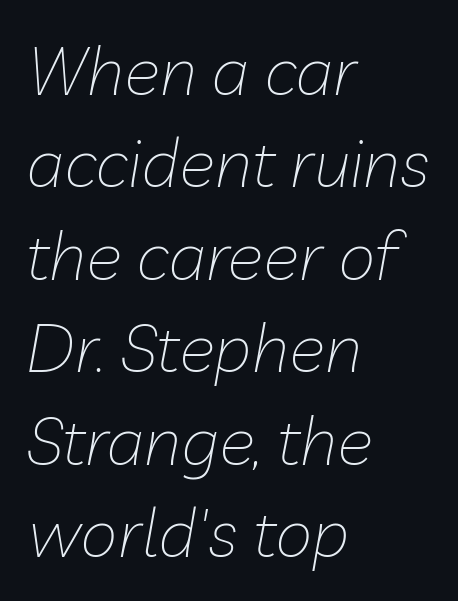
Think standard paragraph weight, or any step lighter than that. Tall strokes in this sample are angled rather than plumb. Characters follow at the spacing the type designer built in. The paragraph shown leans on its left margin.
